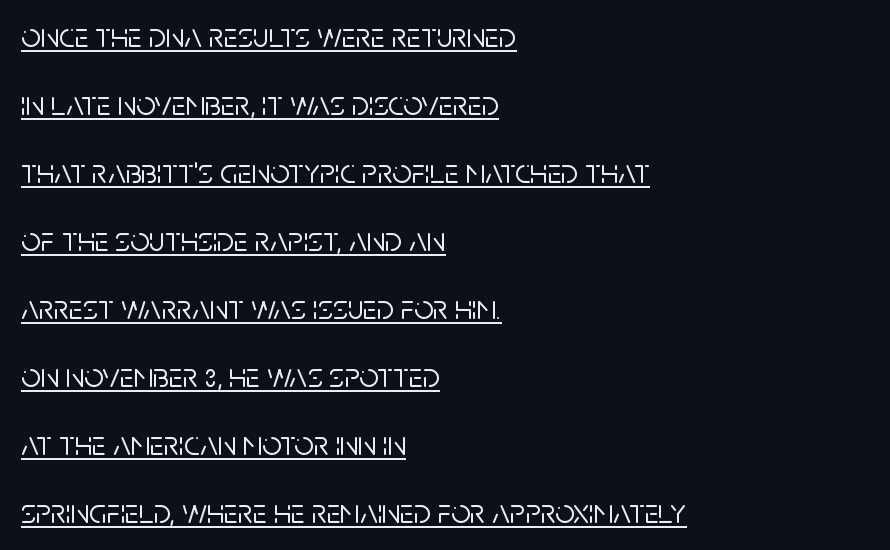
The image shows 34 px sans-serif type, upright; set left-aligned, loose line spacing (2.0x), normal letter spacing, underlined; low stroke contrast and a large x-height.
